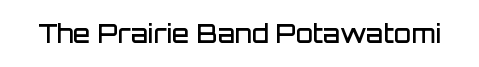
The letters stand upright; this is a roman face. Words appear dense and cohesive because spacing is normal. What weight is shown? A semibold, between regular and bold. The passage shown is not underscored anywhere.
